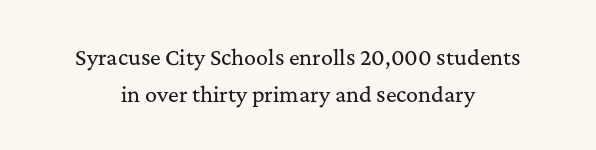
Q: Is the text italic (slanted)? A: No, it is upright.
Q: Is the text underlined? A: No.
Q: How is the paragraph aligned? A: Centered.
Q: Is the spacing between letters normal or unusually wide? A: Normal.
